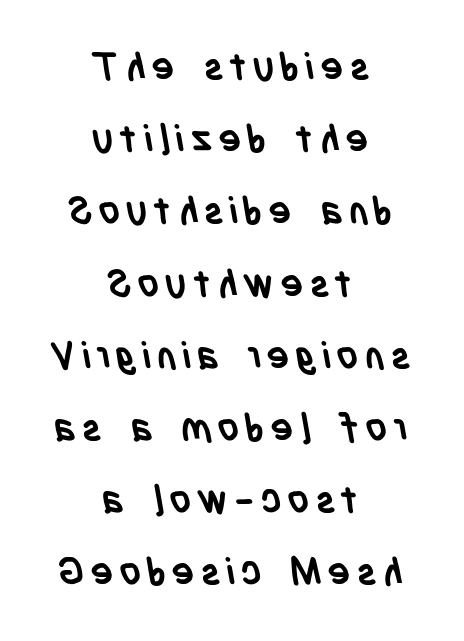
What's the leading like? Stretched, with rows far apart. The font family rendered here belongs to the sans-serif group. Varying glyph widths throughout — classic text-font behaviour. Anything drawn beneath the words? Only blank space.
